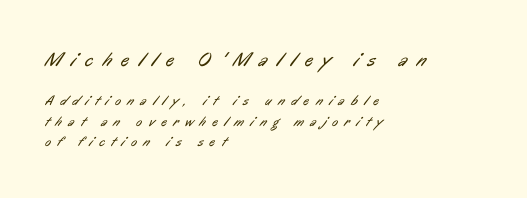
{"bold": "no", "underline": "no", "align": "left", "line_spacing": "normal", "line_spacing_ratio": 1.46, "letter_spacing": "wide", "letter_spacing_em": 0.47, "larger_block": "first", "size_ratio": 1.43, "glyph_px": 20}
